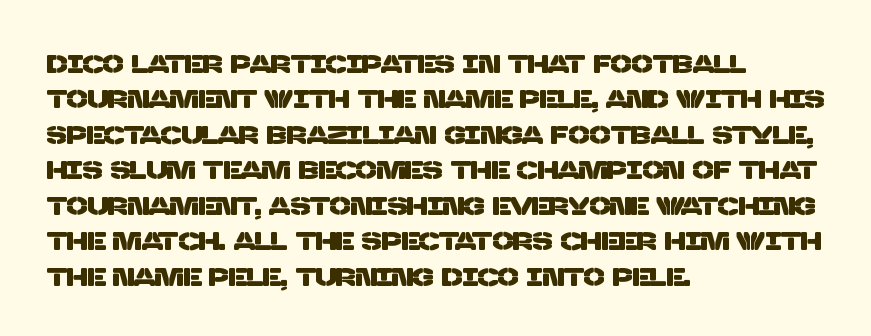
Q: Is the text underlined? A: No.
Q: How is the paragraph aligned? A: Left-aligned.
Q: Is the spacing between letters normal or unusually wide? A: Normal.
Q: Is the spacing between lines tight, normal or loose? A: Normal.
